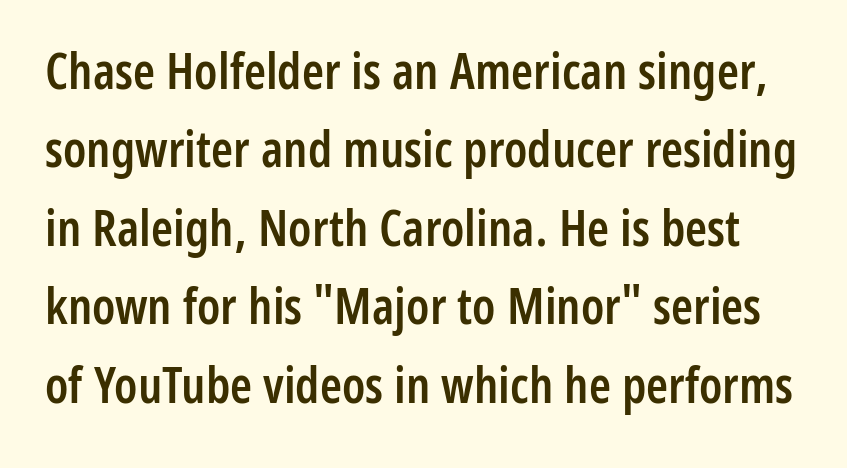
Looks like regular typesetting: each glyph gets only the width it needs. Descender tails drop into unmarked territory. No italicization has been applied; the sample stays upright. Students, observe: this is what conventionally led text looks like. Typographically, this falls in the sans-serif category.
